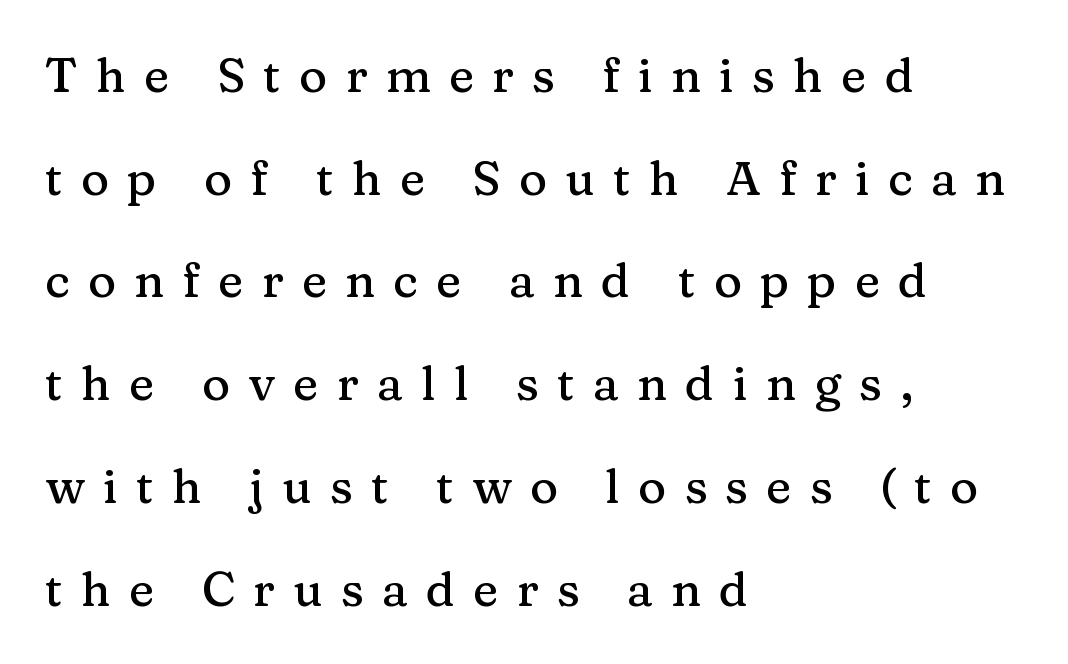
Q: Is the text italic (slanted)? A: No, it is upright.
Q: Is the typeface a serif or a sans-serif typeface? A: Serif.
Q: Is the text underlined? A: No.
Q: How is the paragraph aligned? A: Left-aligned.
Q: Is the spacing between letters normal or unusually wide? A: Unusually wide.
Q: Is the spacing between lines tight, normal or loose? A: Loose.
Q: Width (condensed, normal, or wide)? A: Normal.
Q: Stroke contrast? A: Medium.
Q: x-height? A: Medium.
Q: Monospaced? A: No.
